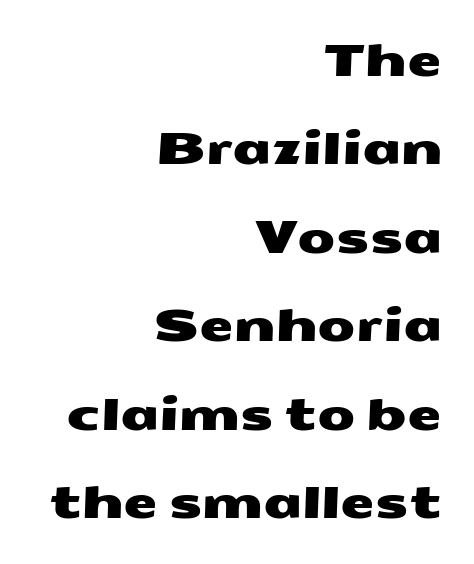
The image shows 44 px wide sans-serif type; set right-aligned, loose line spacing (2.01x), normal letter spacing, not underlined; medium stroke contrast and a medium x-height.
